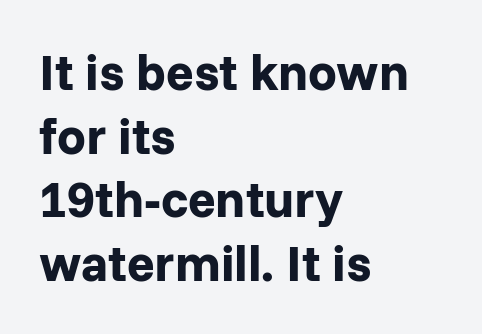
The letters sit at their default tracking, neither squeezed nor spread. Italic: no, the glyphs are upright roman. Here the designer chose a conventional face with non-uniform glyph widths. Each row of text sits above clean, open space. Does the copy run flush right? No — it runs flush left.
